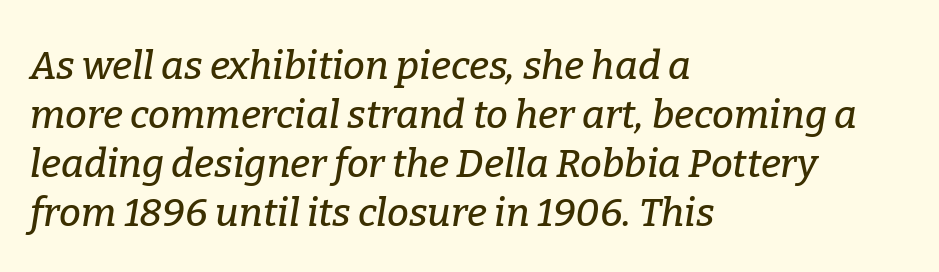
Note the varied advance widths — an 'i' is clearly narrower than an 'm'. Small tapered or slab feet sit at the stroke ends, so this counts as serif. These lines were composed using italics. Tracking here is standard; glyphs follow each other at the usual distance.
